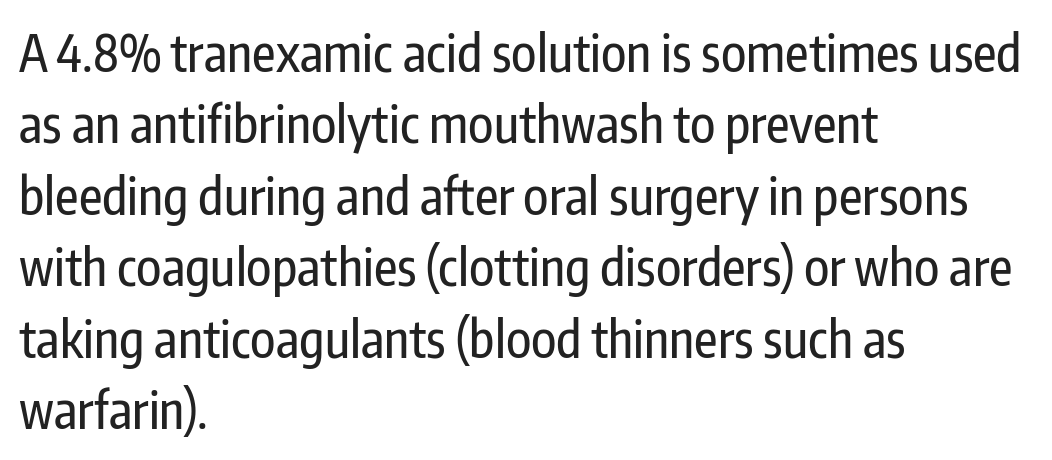
Note the varied advance widths — an 'i' is clearly narrower than an 'm'. Line beginnings align vertically; line endings do not. Lines of text with bare space underneath. The vertical gap from one line to the next is medium. These lines keep a tight, regular rhythm from letter to letter. Font category for this specimen: sans-serif.
